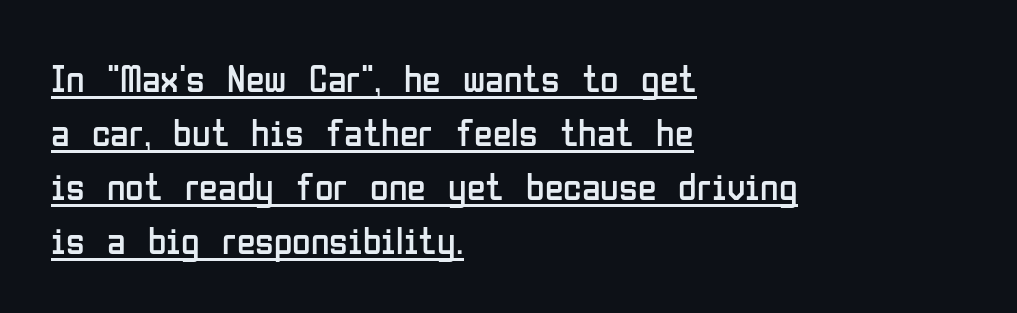
Q: Is the text bold? A: No.
Q: Is the text italic (slanted)? A: No, it is upright.
Q: Is the typeface a serif or a sans-serif typeface? A: Sans-serif.
Q: Is the text underlined? A: Yes.
Q: How is the paragraph aligned? A: Left-aligned.
Q: Is the spacing between letters normal or unusually wide? A: Normal.
Q: Is the spacing between lines tight, normal or loose? A: Normal.
Q: Width (condensed, normal, or wide)? A: Condensed.
Q: Stroke contrast? A: Low.
Q: x-height? A: Medium.
Q: Monospaced? A: No.
